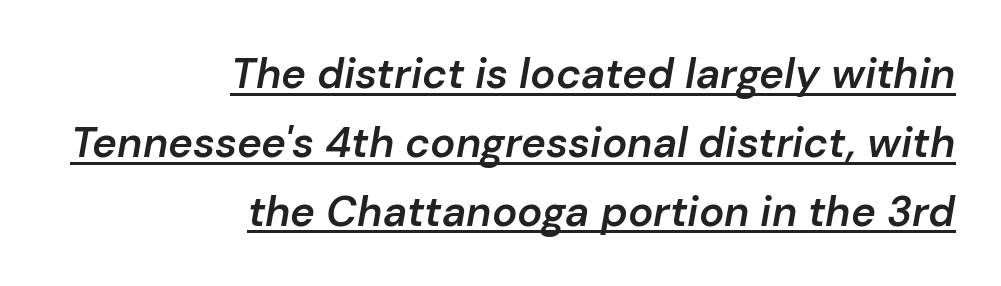
The image shows 42 px semibold type, italic (leaning right); set right-aligned, normal line spacing (1.64x), normal letter spacing, underlined; low stroke contrast and a medium x-height.
